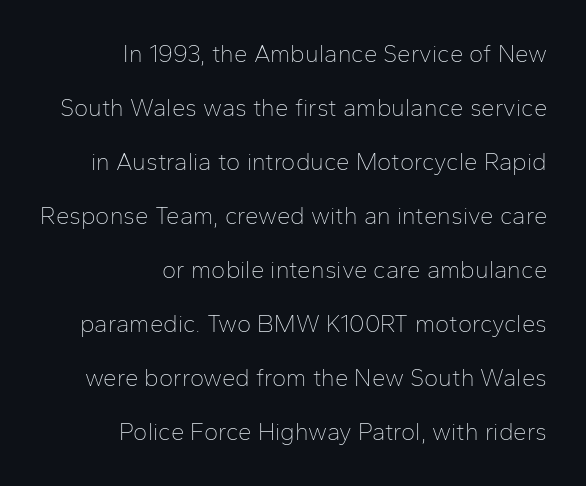
{"italic": "no", "bold": "no", "underline": "no", "align": "right", "line_spacing": "loose", "line_spacing_ratio": 2.25, "letter_spacing": "normal", "letter_spacing_em": 0.0, "glyph_px": 24}
